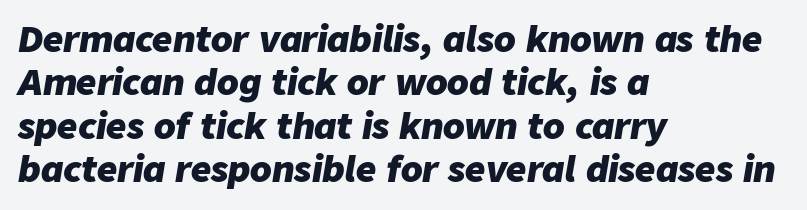
{"italic": "yes", "lean": "right", "slant_degrees": 9, "bold": "yes", "weight": "heavy", "width": "normal", "stroke_contrast": "low", "x_height": "medium", "monospaced": "no", "underline": "no", "align": "left", "line_spacing_ratio": 1.24, "letter_spacing": "normal", "letter_spacing_em": 0.0, "glyph_px": 35}
